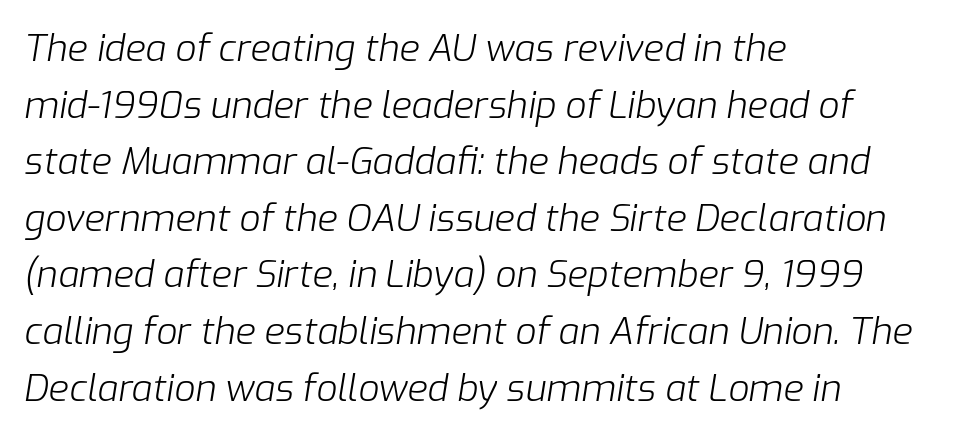
{"italic": "yes", "lean": "right", "slant_degrees": 9, "bold": "no", "weight": "light", "width": "normal", "stroke_contrast": "low", "x_height": "medium", "monospaced": "no", "underline": "no", "align": "left", "line_spacing": "normal", "line_spacing_ratio": 1.53, "letter_spacing": "normal", "letter_spacing_em": 0.0, "glyph_px": 37}
